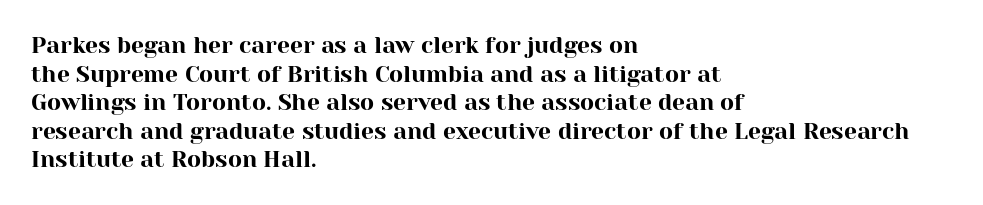
Each line starts at the same left margin while the right side varies. This sample uses plain, unmodified letter spacing. Only glyphs here, with clear space below each row. The letters stand upright; this is a roman face.
